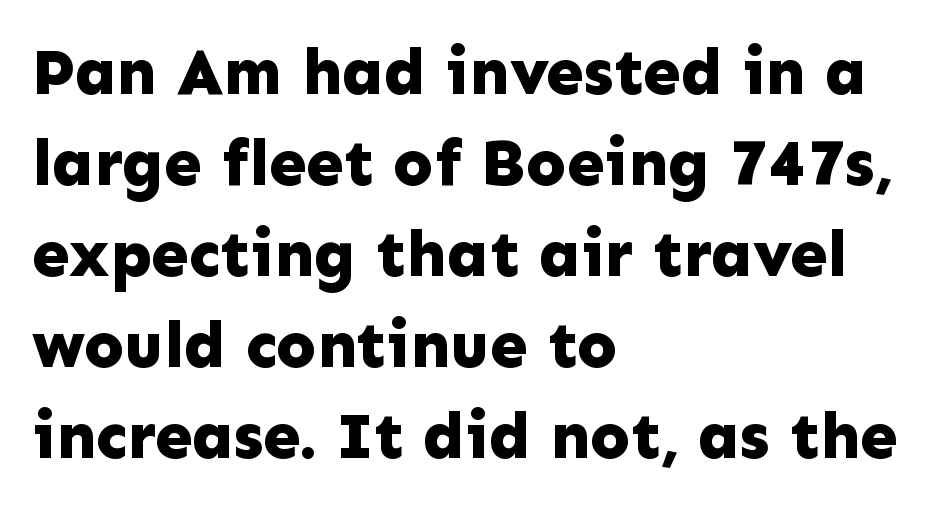
The image shows 66 px bold sans-serif type, upright; set left-aligned, normal line spacing (1.38x), normal letter spacing, not underlined; low stroke contrast and a medium x-height.
